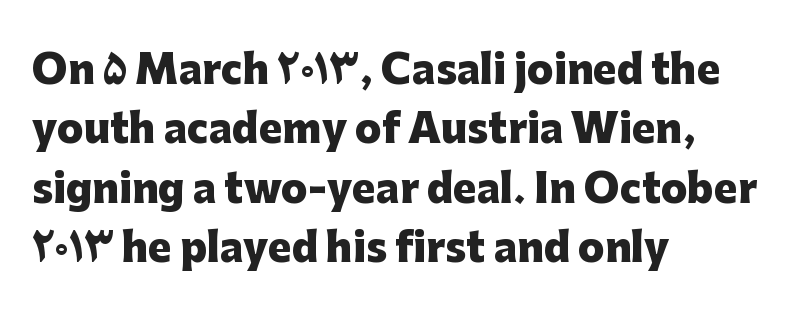
{"serif": "no", "italic": "no", "bold": "yes", "weight": "heavy", "width": "normal", "stroke_contrast": "low", "x_height": "medium", "monospaced": "no", "underline": "no", "align": "left", "line_spacing": "normal", "line_spacing_ratio": 1.52, "letter_spacing": "normal", "letter_spacing_em": 0.0, "glyph_px": 39}
